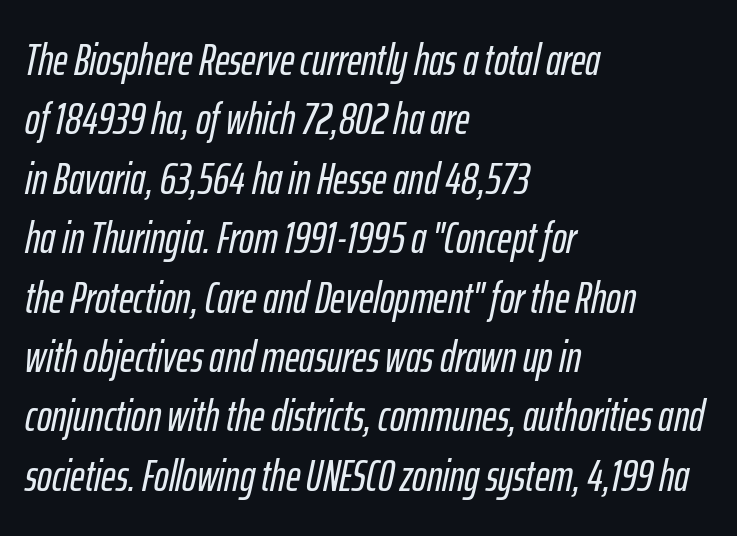
Q: Is the text italic (slanted)? A: Yes, it leans right by about 12 degrees.
Q: Is the text underlined? A: No.
Q: How is the paragraph aligned? A: Left-aligned.
Q: Is the spacing between letters normal or unusually wide? A: Normal.
Q: Is the spacing between lines tight, normal or loose? A: Normal.
Q: Width (condensed, normal, or wide)? A: Condensed.
Q: Stroke contrast? A: Low.
Q: x-height? A: Medium.
Q: Monospaced? A: No.
